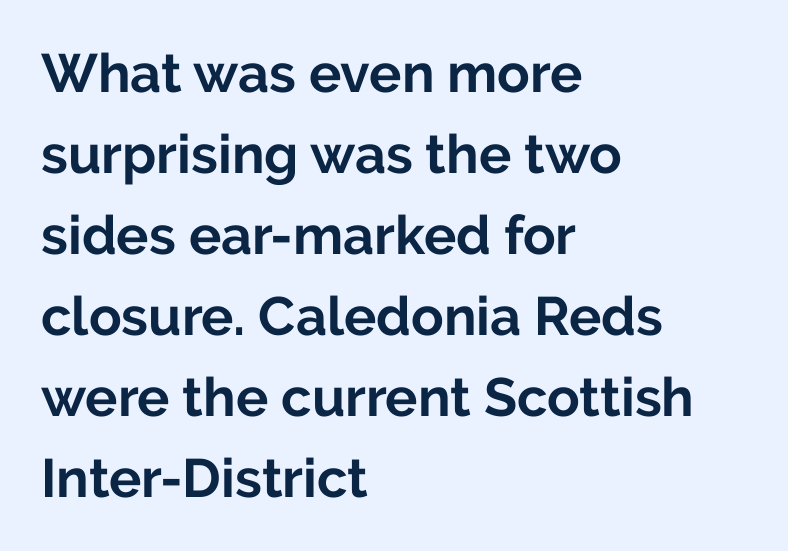
Q: Is the text bold? A: Yes.
Q: Is the text italic (slanted)? A: No, it is upright.
Q: Is the typeface a serif or a sans-serif typeface? A: Sans-serif.
Q: Is the text underlined? A: No.
Q: How is the paragraph aligned? A: Left-aligned.
Q: Is the spacing between letters normal or unusually wide? A: Normal.
Q: Is the spacing between lines tight, normal or loose? A: Normal.
Q: Width (condensed, normal, or wide)? A: Normal.
Q: Stroke contrast? A: Low.
Q: x-height? A: Medium.
Q: Monospaced? A: No.
